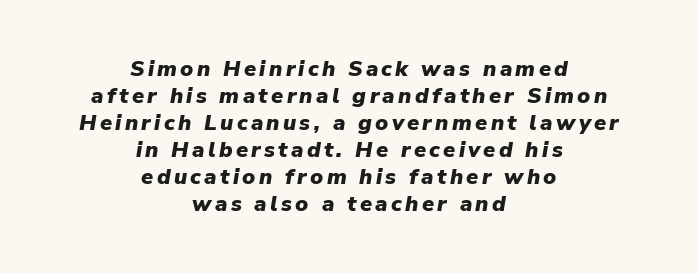
Honestly, there is no underline to notice here at all. Pretty heavy lettering here — definitely bold. Notice how the passage keeps no hard edge, just a central spine. The whole block is typeset with a tilt.
